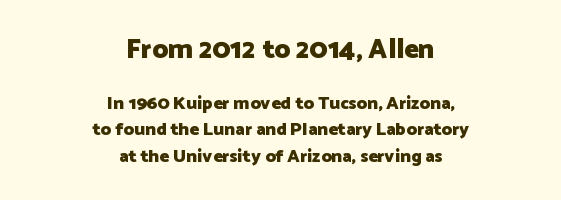
{"italic": "no", "bold": "yes", "underline": "no", "align": "center", "line_spacing": "normal", "line_spacing_ratio": 1.46, "letter_spacing": "normal", "letter_spacing_em": 0.0, "larger_block": "first", "size_ratio": 1.5, "glyph_px": 27}
